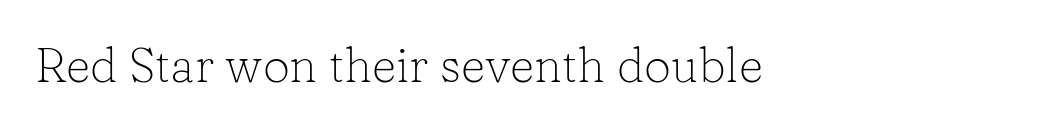
Character widths vary here, with narrow letters taking less room than wide ones. How are the letters spaced? Ordinarily, with no added tracking. Notice how the stems are strictly vertical — no italics here. Each letter's strokes conclude with small projecting serifs.
